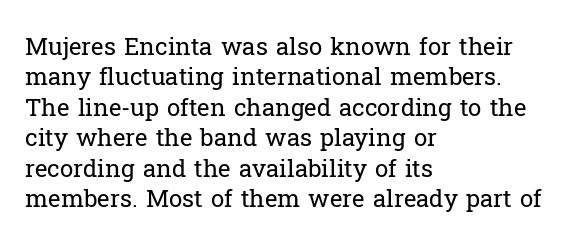
Q: Is the text bold? A: No.
Q: Is the text italic (slanted)? A: No, it is upright.
Q: Is the text underlined? A: No.
Q: How is the paragraph aligned? A: Left-aligned.
Q: Is the spacing between letters normal or unusually wide? A: Normal.
Q: Is the spacing between lines tight, normal or loose? A: Normal.
